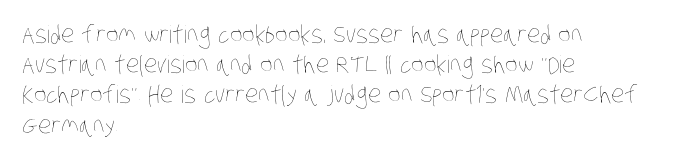
The space beneath each line is pristine and unruled. Leftover space on each line is placed entirely after the last word. The letters sit at their default tracking, neither squeezed nor spread. What's the leading like? Ordinary, nothing unusual.
